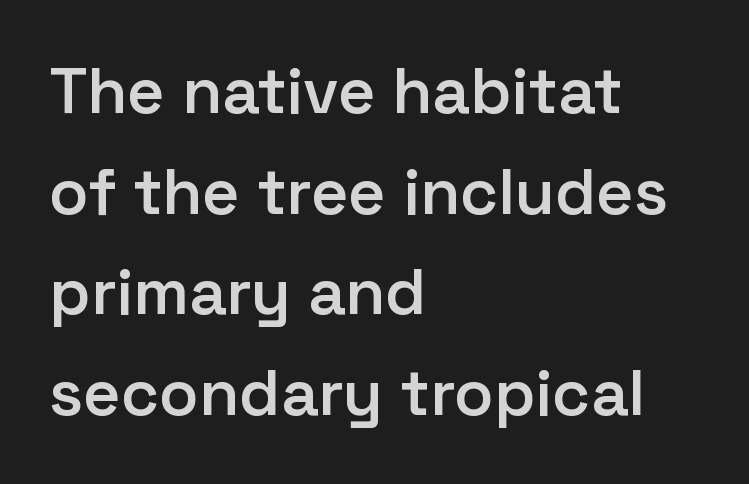
Q: Is the text bold? A: Semi-bold.
Q: Is the text italic (slanted)? A: No, it is upright.
Q: Is the typeface a serif or a sans-serif typeface? A: Sans-serif.
Q: Is the text underlined? A: No.
Q: How is the paragraph aligned? A: Left-aligned.
Q: Is the spacing between letters normal or unusually wide? A: Normal.
Q: Is the spacing between lines tight, normal or loose? A: Normal.
Q: Width (condensed, normal, or wide)? A: Normal.
Q: Stroke contrast? A: Low.
Q: x-height? A: Medium.
Q: Monospaced? A: No.
